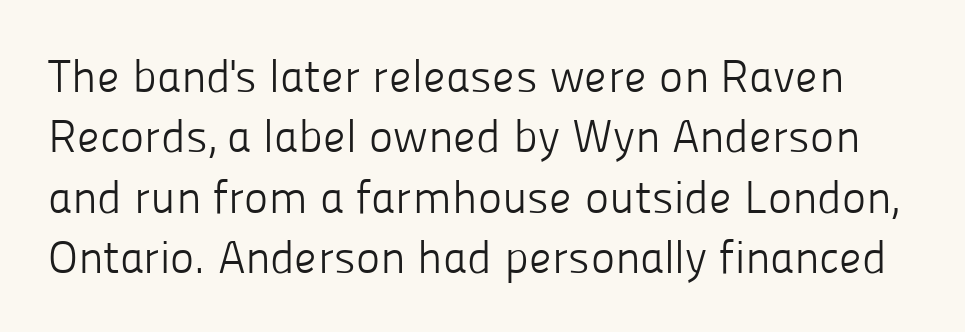
Interline gaps are of average width in this sample. You could not count columns in this text — the font is proportionally spaced. Unlike a traditional serif, this face leaves its strokes unadorned. Glyph-to-glyph distance matches everyday printed text. You can tell it's not italic because the verticals are truly vertical.
